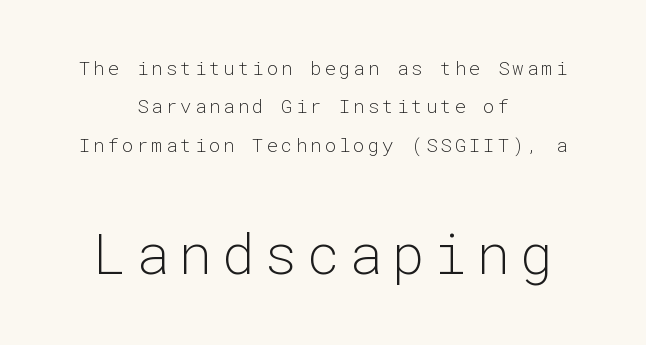
{"serif": "no", "italic": "no", "bold": "no", "weight": "light", "width": "normal", "stroke_contrast": "low", "x_height": "medium", "monospaced": "yes", "underline": "no", "align": "center", "line_spacing": "loose", "line_spacing_ratio": 2.02, "larger_block": "second", "size_ratio": 2.95, "glyph_px": 56}
